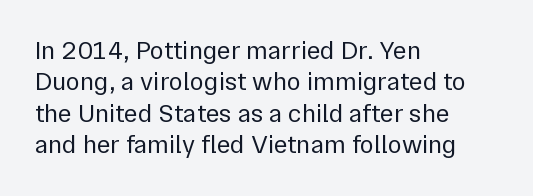
Q: Is the text bold? A: No.
Q: Is the text italic (slanted)? A: No, it is upright.
Q: Is the text underlined? A: No.
Q: How is the paragraph aligned? A: Left-aligned.
Q: Is the spacing between letters normal or unusually wide? A: Normal.
